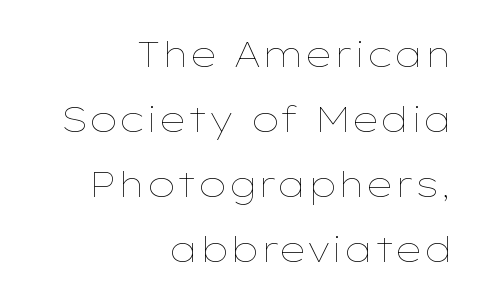
Q: Is the text bold? A: No.
Q: Is the text italic (slanted)? A: No, it is upright.
Q: Is the text underlined? A: No.
Q: How is the paragraph aligned? A: Right-aligned.
Q: Is the spacing between letters normal or unusually wide? A: Normal.
Q: Width (condensed, normal, or wide)? A: Wide.
Q: Stroke contrast? A: Low.
Q: x-height? A: Medium.
Q: Monospaced? A: No.
